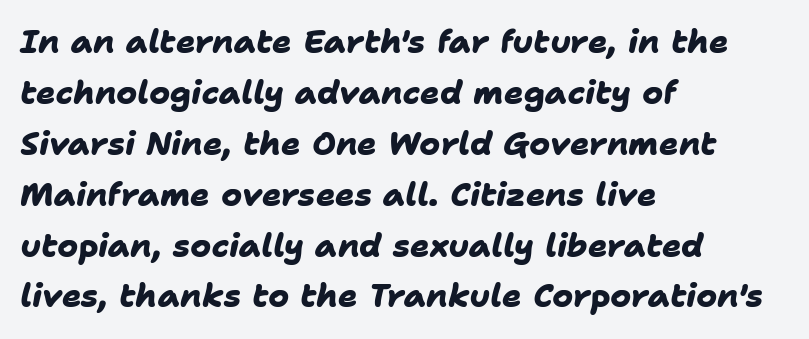
The image shows 32 px heavy sans-serif type; set left-aligned, normal line spacing (1.59x), normal letter spacing, not underlined; low stroke contrast and a medium x-height.
